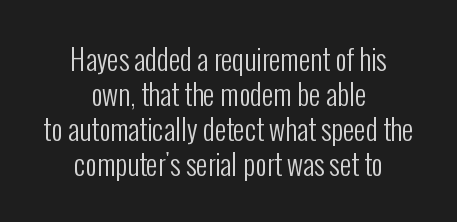
{"serif": "no", "italic": "no", "bold": "no", "weight": "regular", "width": "condensed", "stroke_contrast": "low", "x_height": "medium", "monospaced": "no", "underline": "no", "align": "center", "line_spacing": "normal", "line_spacing_ratio": 1.25, "letter_spacing": "normal", "letter_spacing_em": 0.0, "glyph_px": 28}
